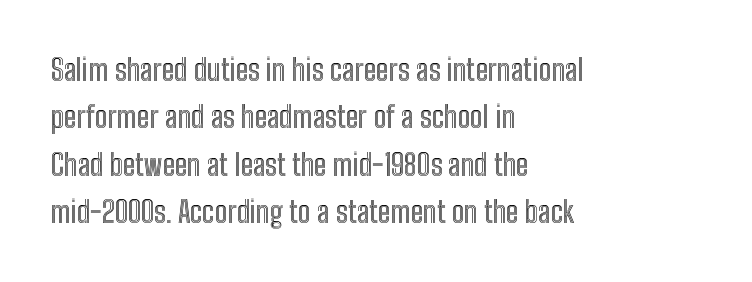
Q: Is the text italic (slanted)? A: No, it is upright.
Q: Is the text underlined? A: No.
Q: How is the paragraph aligned? A: Left-aligned.
Q: Is the spacing between letters normal or unusually wide? A: Normal.
Q: Is the spacing between lines tight, normal or loose? A: Normal.
Q: Width (condensed, normal, or wide)? A: Condensed.
Q: x-height? A: Medium.
Q: Monospaced? A: No.
